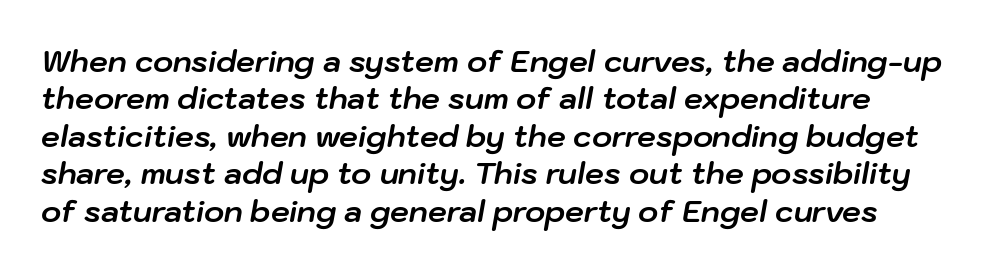
{"italic": "yes", "lean": "right", "slant_degrees": 10, "bold": "yes", "weight": "bold", "width": "normal", "stroke_contrast": "low", "x_height": "medium", "monospaced": "no", "underline": "no", "line_spacing": "normal", "line_spacing_ratio": 1.25, "letter_spacing": "normal", "letter_spacing_em": 0.0, "glyph_px": 30}
